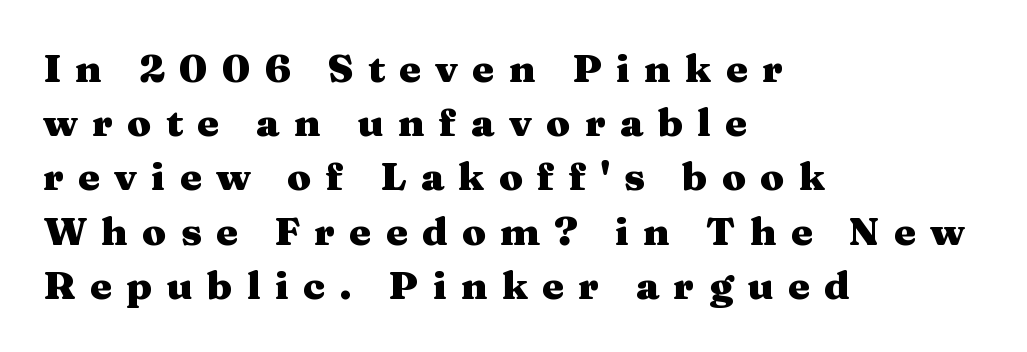
Q: Is the text bold? A: Yes.
Q: Is the text italic (slanted)? A: No, it is upright.
Q: Is the typeface a serif or a sans-serif typeface? A: Serif.
Q: Is the text underlined? A: No.
Q: How is the paragraph aligned? A: Left-aligned.
Q: Is the spacing between letters normal or unusually wide? A: Unusually wide.
Q: Is the spacing between lines tight, normal or loose? A: Normal.
Q: Width (condensed, normal, or wide)? A: Wide.
Q: Stroke contrast? A: Medium.
Q: x-height? A: Medium.
Q: Monospaced? A: No.
